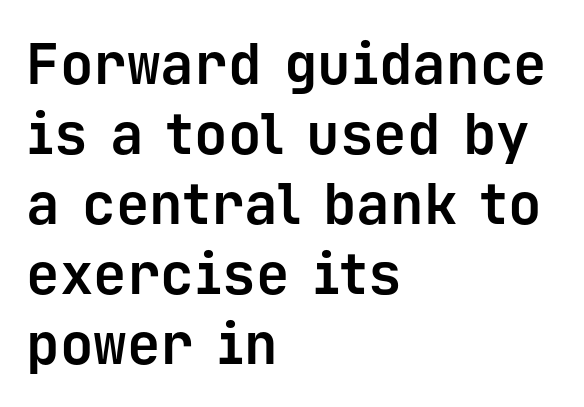
Q: Is the text bold? A: Yes.
Q: Is the text italic (slanted)? A: No, it is upright.
Q: Is the typeface a serif or a sans-serif typeface? A: Sans-serif.
Q: Is the text underlined? A: No.
Q: How is the paragraph aligned? A: Left-aligned.
Q: Is the spacing between letters normal or unusually wide? A: Normal.
Q: Is the spacing between lines tight, normal or loose? A: Normal.
Q: Width (condensed, normal, or wide)? A: Normal.
Q: Stroke contrast? A: Low.
Q: x-height? A: Medium.
Q: Monospaced? A: Yes.
